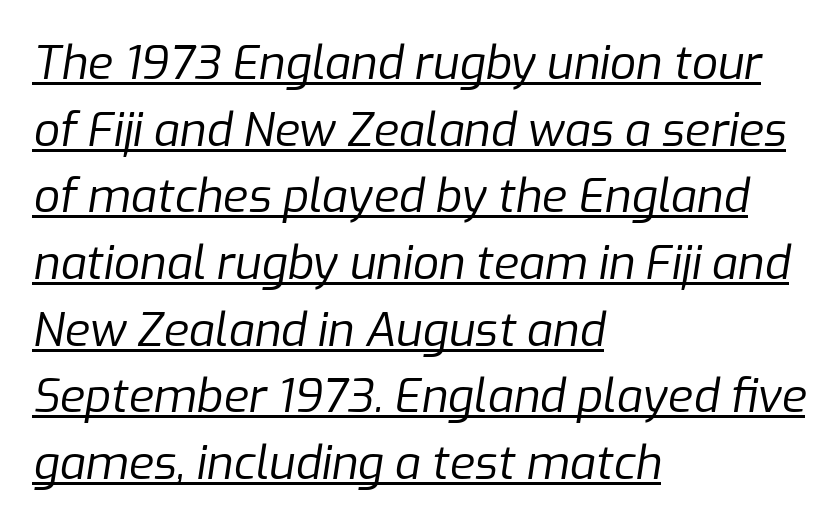
Regarding leading, the lines here are spaced in the standard way. Each letter keeps its own natural width here, so spacing adapts to shape. Heaviness? Minimal to ordinary, like unemphasized prose. Default kerning and tracking; the words read as compact shapes.
